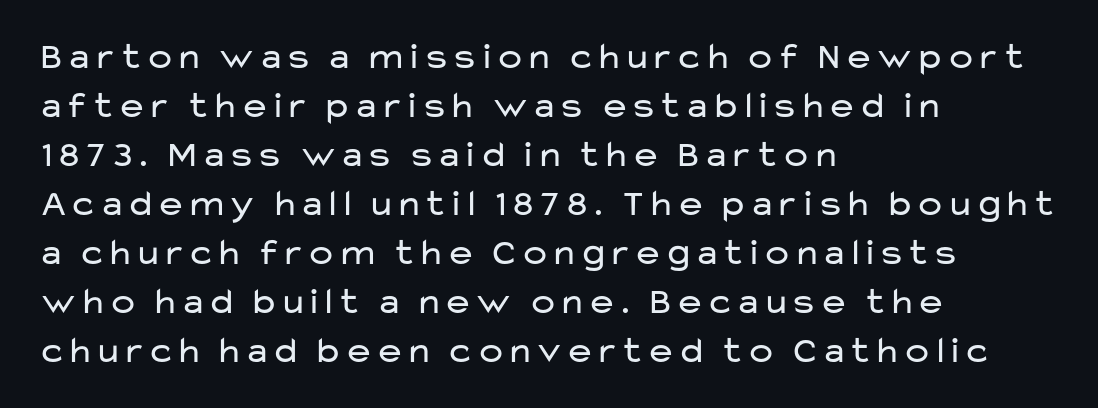
The image shows 38 px regular-weight, wide sans-serif type, upright; set left-aligned, normal line spacing (1.29x), normal letter spacing, not underlined; low stroke contrast and a medium x-height.
